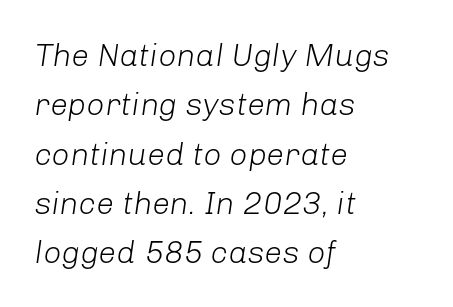
Q: Is the text bold? A: No.
Q: Is the text italic (slanted)? A: Yes, it leans right by about 8 degrees.
Q: Is the text underlined? A: No.
Q: How is the paragraph aligned? A: Left-aligned.
Q: Is the spacing between letters normal or unusually wide? A: Normal.
Q: Is the spacing between lines tight, normal or loose? A: Normal.
Q: Width (condensed, normal, or wide)? A: Normal.
Q: Stroke contrast? A: Low.
Q: x-height? A: Medium.
Q: Monospaced? A: No.
